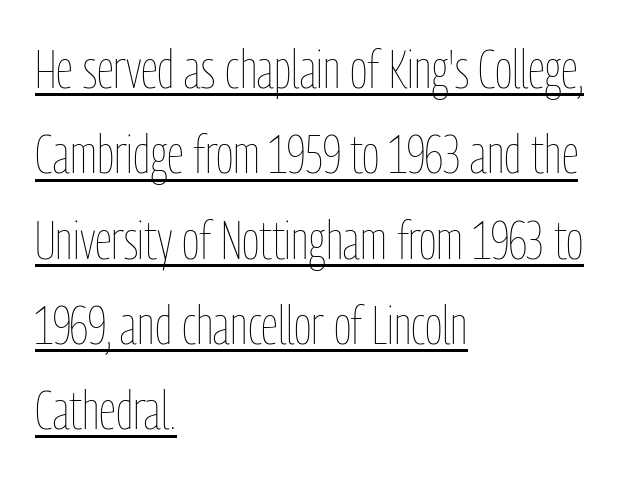
Q: Is the text bold? A: No.
Q: Is the text italic (slanted)? A: No, it is upright.
Q: Is the text underlined? A: Yes.
Q: How is the paragraph aligned? A: Left-aligned.
Q: Is the spacing between letters normal or unusually wide? A: Normal.
Q: Is the spacing between lines tight, normal or loose? A: Normal.
Q: Width (condensed, normal, or wide)? A: Condensed.
Q: Stroke contrast? A: Low.
Q: x-height? A: Medium.
Q: Monospaced? A: No.
